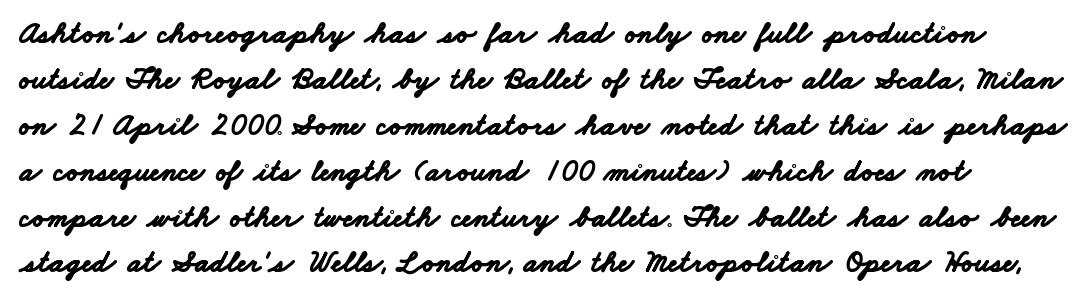
Q: Is the text bold? A: Yes.
Q: Is the typeface a serif or a sans-serif typeface? A: Sans-serif.
Q: Is the text underlined? A: No.
Q: Is the spacing between letters normal or unusually wide? A: Normal.
Q: Is the spacing between lines tight, normal or loose? A: Normal.
Q: Width (condensed, normal, or wide)? A: Wide.
Q: Stroke contrast? A: Low.
Q: x-height? A: Small.
Q: Monospaced? A: No.
